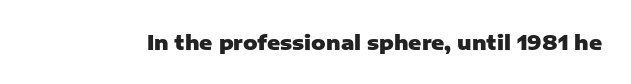
Q: Is the text bold? A: Yes.
Q: Is the text italic (slanted)? A: No, it is upright.
Q: Is the text underlined? A: No.
Q: Is the spacing between letters normal or unusually wide? A: Normal.
